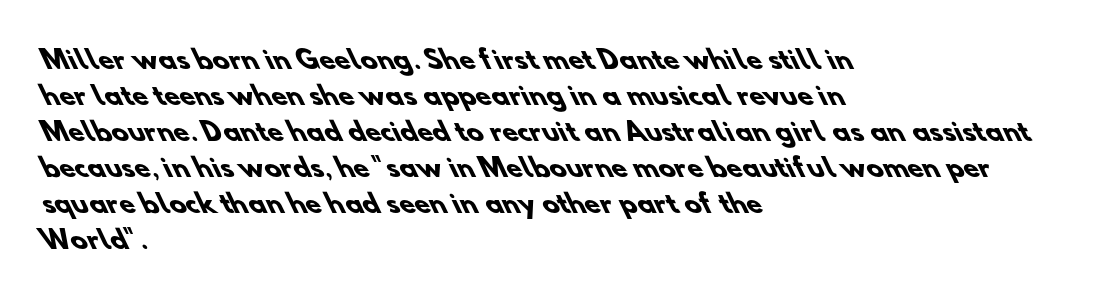
The image shows 25 px bold type; set left-aligned, normal line spacing (1.44x), normal letter spacing, not underlined.
